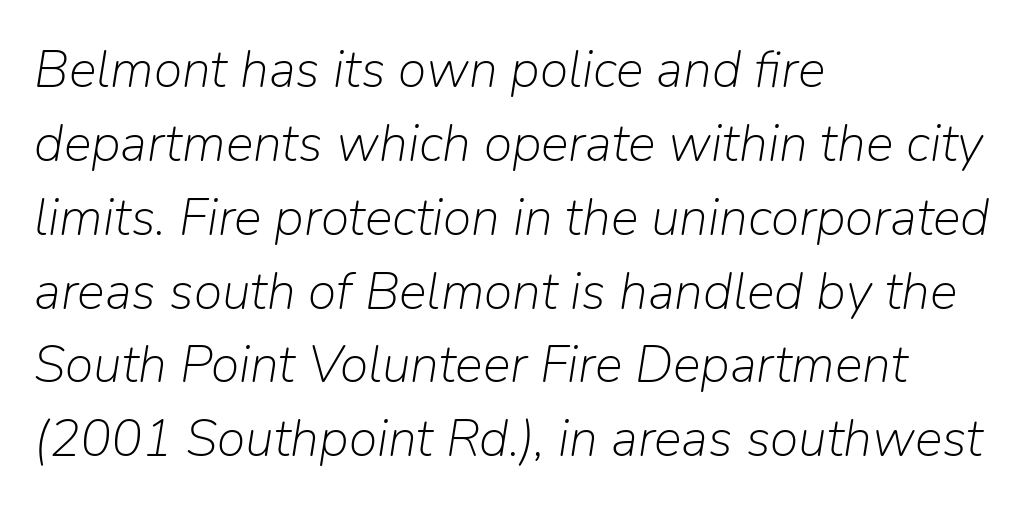
In terms of leading, this rendering sits right in the middle. Rule under the text: the space is simply empty. Nothing unusual about the tracking: characters are spaced as the font intends. This sample is left-justified, so line endings fall wherever the words run out. A typesetter would call this proportional, since set widths differ per character. The specimen reads as italic at a glance.
